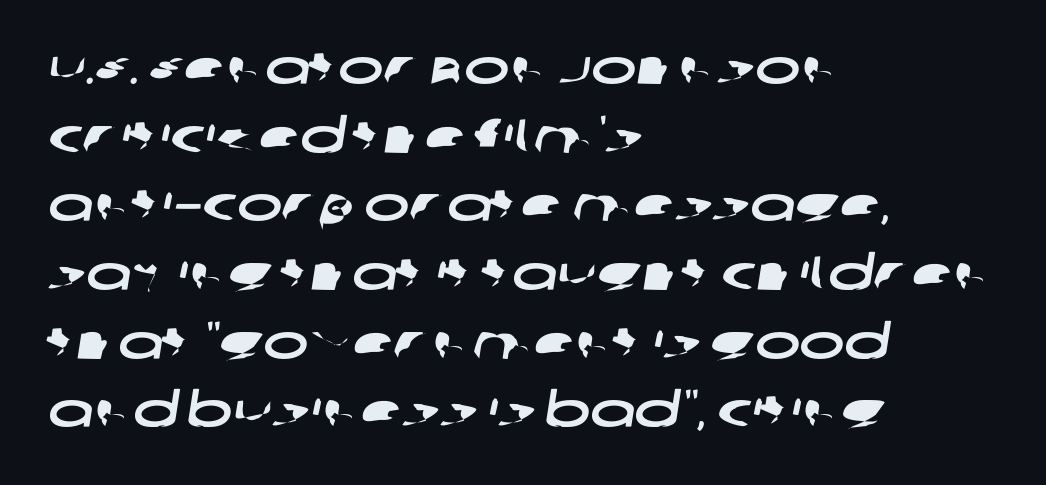
Q: Is the typeface a serif or a sans-serif typeface? A: Sans-serif.
Q: Is the text underlined? A: No.
Q: How is the paragraph aligned? A: Left-aligned.
Q: Is the spacing between letters normal or unusually wide? A: Normal.
Q: Is the spacing between lines tight, normal or loose? A: Normal.
Q: Width (condensed, normal, or wide)? A: Wide.
Q: Stroke contrast? A: Low.
Q: x-height? A: Large.
Q: Monospaced? A: No.
